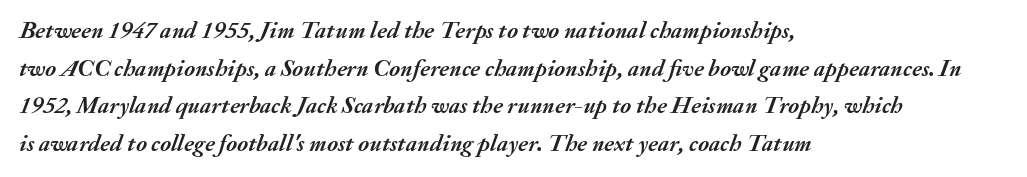
Q: Is the text bold? A: Yes.
Q: Is the text italic (slanted)? A: Yes, it leans right by about 20 degrees.
Q: Is the text underlined? A: No.
Q: How is the paragraph aligned? A: Left-aligned.
Q: Is the spacing between letters normal or unusually wide? A: Normal.
Q: Is the spacing between lines tight, normal or loose? A: Normal.
